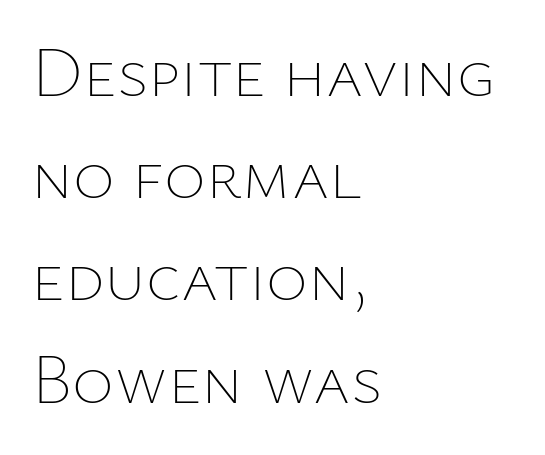
On a weight scale, this lands at 450 or below. Each line starts at the same left margin while the right side varies. Letter spacing: default. The block of text has a typical density, with ordinary space between rows. A typesetter would mark this as roman, not italic.
